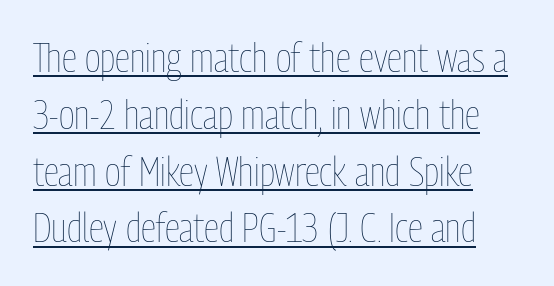
Varying glyph widths throughout — classic text-font behaviour. Heaviness? Minimal to ordinary, like unemphasized prose. Posture: upright roman. Students, observe the line beneath the letters — that is underlining. The space between consecutive lines is moderate. Characters follow at the spacing the type designer built in.
